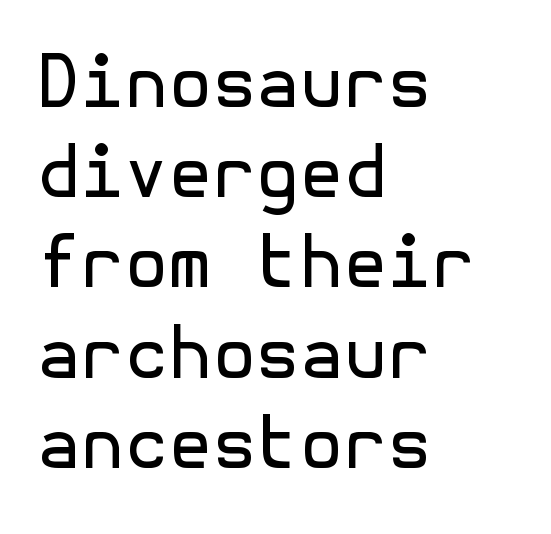
Q: Is the text bold? A: No.
Q: Is the text italic (slanted)? A: No, it is upright.
Q: Is the typeface a serif or a sans-serif typeface? A: Sans-serif.
Q: Is the text underlined? A: No.
Q: How is the paragraph aligned? A: Left-aligned.
Q: Is the spacing between letters normal or unusually wide? A: Normal.
Q: Is the spacing between lines tight, normal or loose? A: Normal.
Q: Width (condensed, normal, or wide)? A: Normal.
Q: x-height? A: Medium.
